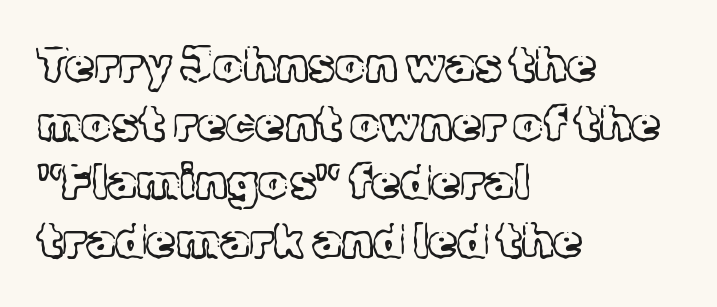
The image shows 47 px light serif type, upright; set left-aligned, normal line spacing (1.25x), normal letter spacing, not underlined; a medium x-height.
